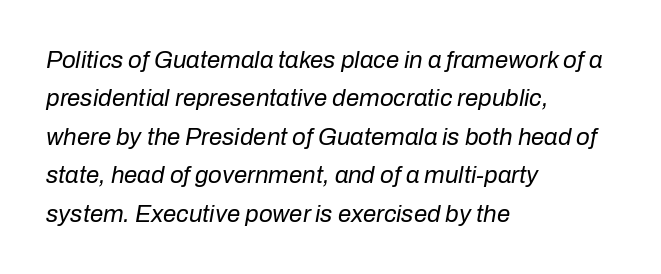
The image shows 24 px text type, italic (leaning right); set left-aligned, normal line spacing (1.6x), normal letter spacing, not underlined.
